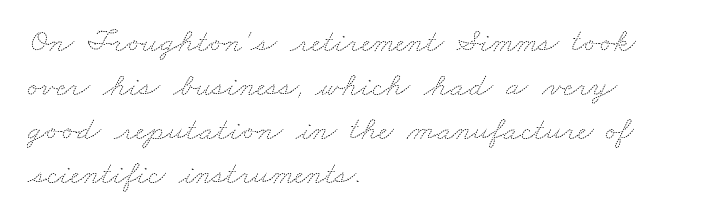
Q: Is the text bold? A: No.
Q: Is the text underlined? A: No.
Q: How is the paragraph aligned? A: Left-aligned.
Q: Is the spacing between letters normal or unusually wide? A: Normal.
Q: Is the spacing between lines tight, normal or loose? A: Normal.
Q: Width (condensed, normal, or wide)? A: Wide.
Q: Stroke contrast? A: Medium.
Q: x-height? A: Small.
Q: Monospaced? A: No.
